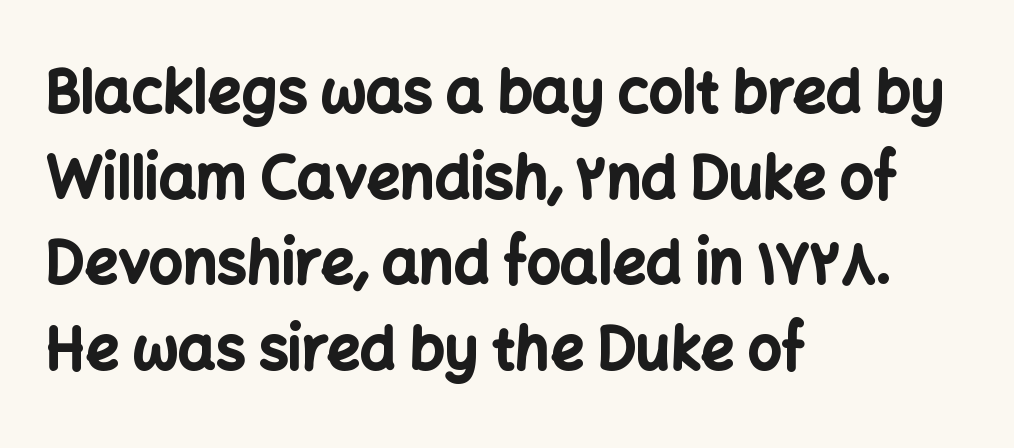
Q: Is the text bold? A: Yes.
Q: Is the text italic (slanted)? A: No, it is upright.
Q: Is the typeface a serif or a sans-serif typeface? A: Sans-serif.
Q: Is the text underlined? A: No.
Q: How is the paragraph aligned? A: Left-aligned.
Q: Is the spacing between letters normal or unusually wide? A: Normal.
Q: Is the spacing between lines tight, normal or loose? A: Normal.
Q: Width (condensed, normal, or wide)? A: Normal.
Q: Stroke contrast? A: Low.
Q: x-height? A: Medium.
Q: Monospaced? A: No.
